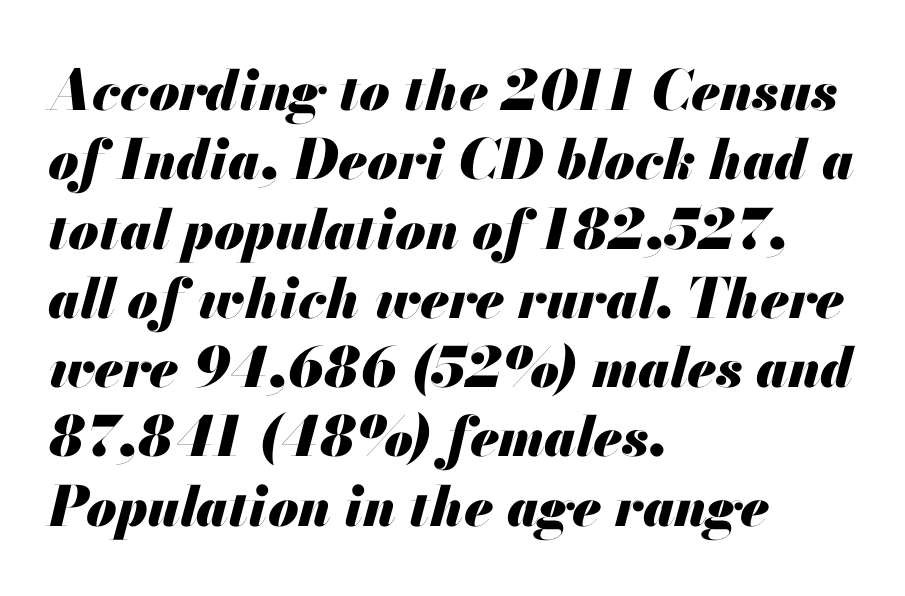
Do the characters align in a grid? No, the font is proportional. The passage shown has conventional tracking throughout. Italic: yes, the glyphs are oblique. The text block is weighted toward the left margin, trailing off unevenly rightward.
